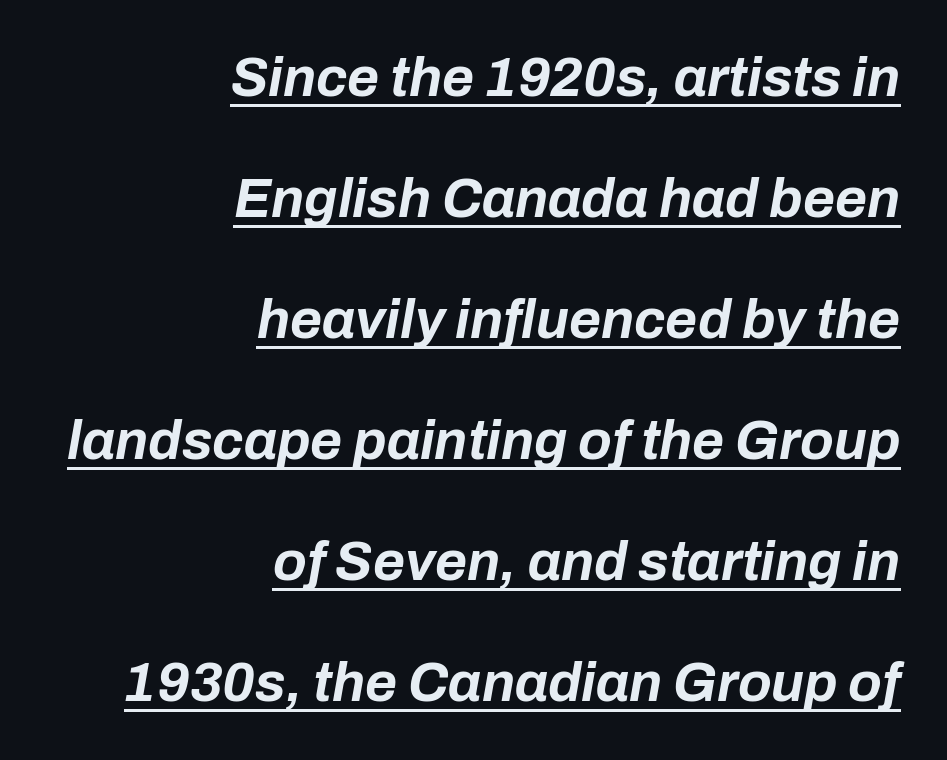
Q: Is the text bold? A: Yes.
Q: Is the text italic (slanted)? A: Yes, it leans right by about 10 degrees.
Q: Is the text underlined? A: Yes.
Q: How is the paragraph aligned? A: Right-aligned.
Q: Is the spacing between letters normal or unusually wide? A: Normal.
Q: Is the spacing between lines tight, normal or loose? A: Loose.
Q: Width (condensed, normal, or wide)? A: Normal.
Q: Stroke contrast? A: Low.
Q: x-height? A: Medium.
Q: Monospaced? A: No.
